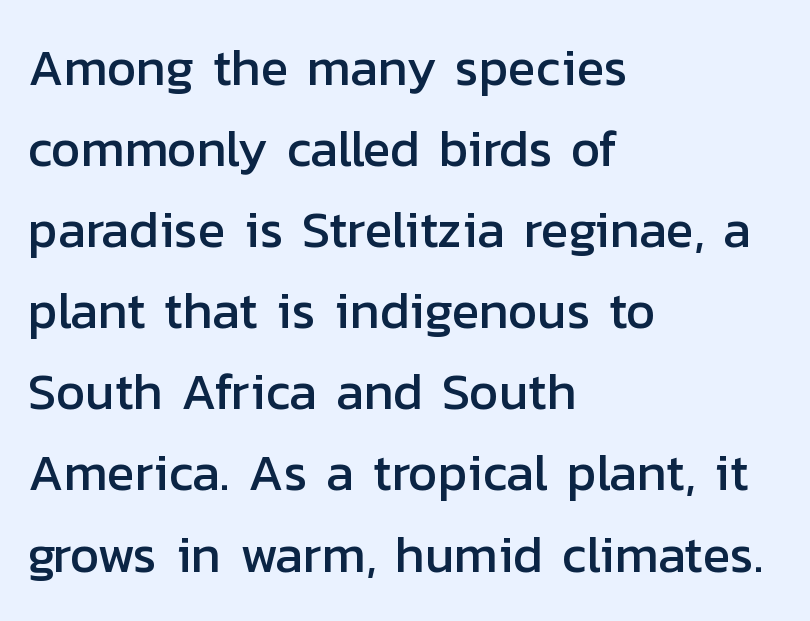
Q: Is the text italic (slanted)? A: No, it is upright.
Q: Is the typeface a serif or a sans-serif typeface? A: Sans-serif.
Q: Is the text underlined? A: No.
Q: How is the paragraph aligned? A: Left-aligned.
Q: Is the spacing between letters normal or unusually wide? A: Normal.
Q: Is the spacing between lines tight, normal or loose? A: Normal.
Q: Width (condensed, normal, or wide)? A: Normal.
Q: Stroke contrast? A: Low.
Q: x-height? A: Medium.
Q: Monospaced? A: No.
